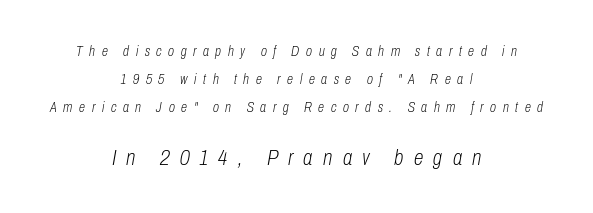
Q: Is the text bold? A: No.
Q: Is the text italic (slanted)? A: Yes, it leans right by about 10 degrees.
Q: Is the text underlined? A: No.
Q: How is the paragraph aligned? A: Centered.
Q: Is the spacing between letters normal or unusually wide? A: Unusually wide.
Q: Is the spacing between lines tight, normal or loose? A: Loose.
Q: Which block of text is set in a larger size, the first (top) or the second (bottom)? A: The second (bottom) one.
